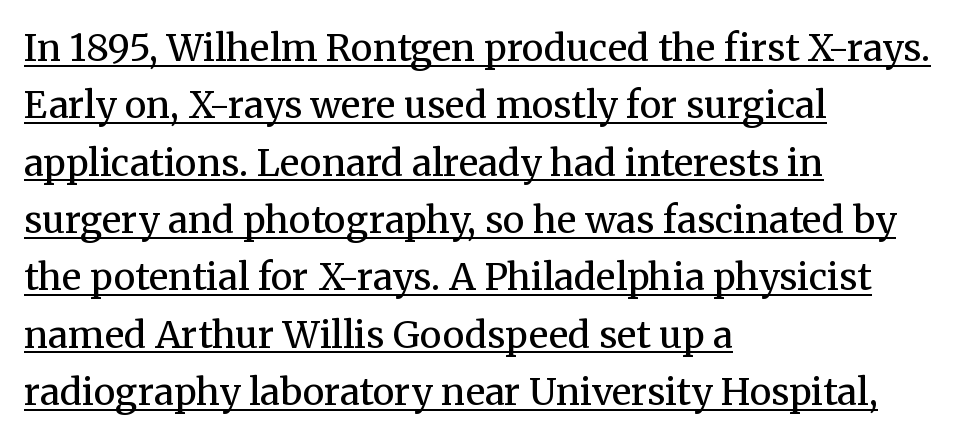
Q: Is the text bold? A: No.
Q: Is the text italic (slanted)? A: No, it is upright.
Q: Is the typeface a serif or a sans-serif typeface? A: Serif.
Q: Is the text underlined? A: Yes.
Q: How is the paragraph aligned? A: Left-aligned.
Q: Is the spacing between letters normal or unusually wide? A: Normal.
Q: Is the spacing between lines tight, normal or loose? A: Normal.
Q: Width (condensed, normal, or wide)? A: Normal.
Q: Stroke contrast? A: Medium.
Q: x-height? A: Medium.
Q: Monospaced? A: No.
